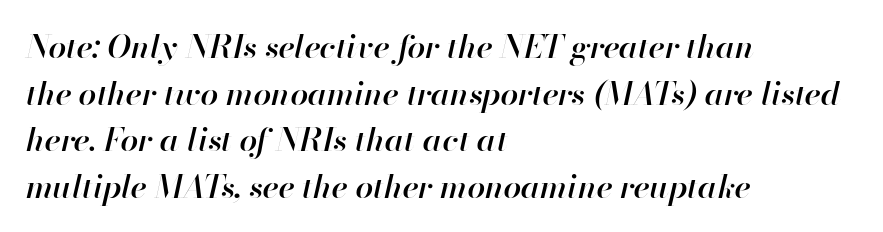
Default kerning and tracking; the words read as compact shapes. In terms of weight, the rendering is demibold, just under bold. Rows of type keep a routine distance in the vertical direction. The area under the type is left untouched. The specimen reads as italic at a glance. Looks like regular typesetting: each glyph gets only the width it needs.
